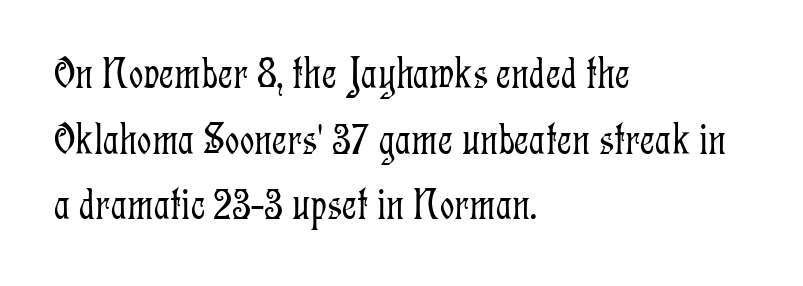
Character widths vary here, with narrow letters taking less room than wide ones. Which margin do the lines hug? The left one — the right edge is uneven. Does the leading feel generous? No, just average. Each row of text sits above clean, open space. Posture: vertical. Nothing heavy about these letters — not bold at all.
